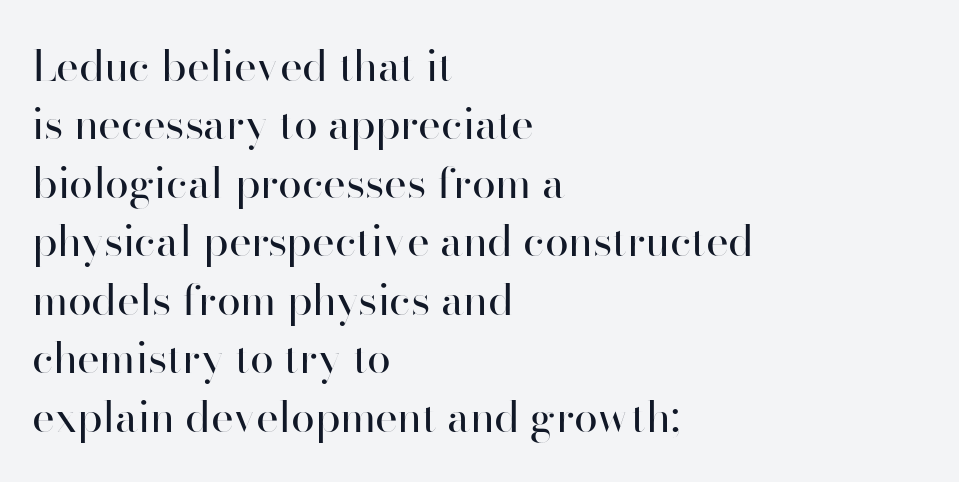
Nothing sits at the stroke ends, so this counts as sans-serif. Heft: none added — not bold. Varying glyph widths throughout — classic text-font behaviour. Leading matches the norm, producing a regular column.
